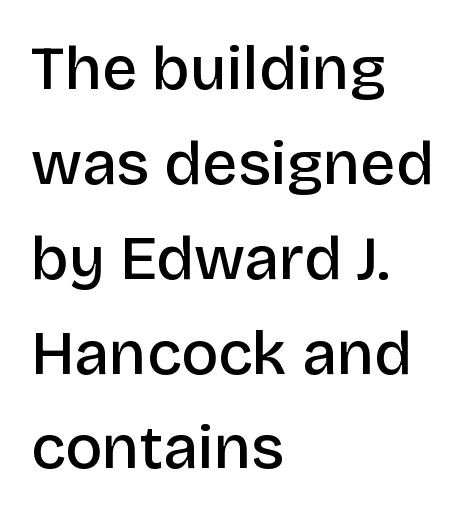
The image shows 62 px semibold sans-serif type, upright; set left-aligned, normal line spacing (1.53x), normal letter spacing, not underlined; low stroke contrast and a large x-height.
